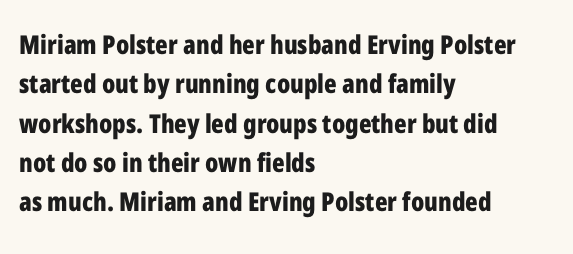
Q: Is the text bold? A: Yes.
Q: Is the text italic (slanted)? A: No, it is upright.
Q: Is the text underlined? A: No.
Q: How is the paragraph aligned? A: Left-aligned.
Q: Is the spacing between letters normal or unusually wide? A: Normal.
Q: Is the spacing between lines tight, normal or loose? A: Normal.
